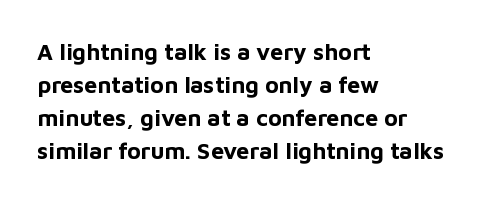
{"italic": "no", "bold": "yes", "underline": "no", "align": "left", "line_spacing": "normal", "line_spacing_ratio": 1.44, "letter_spacing": "normal", "letter_spacing_em": 0.0, "glyph_px": 23}
